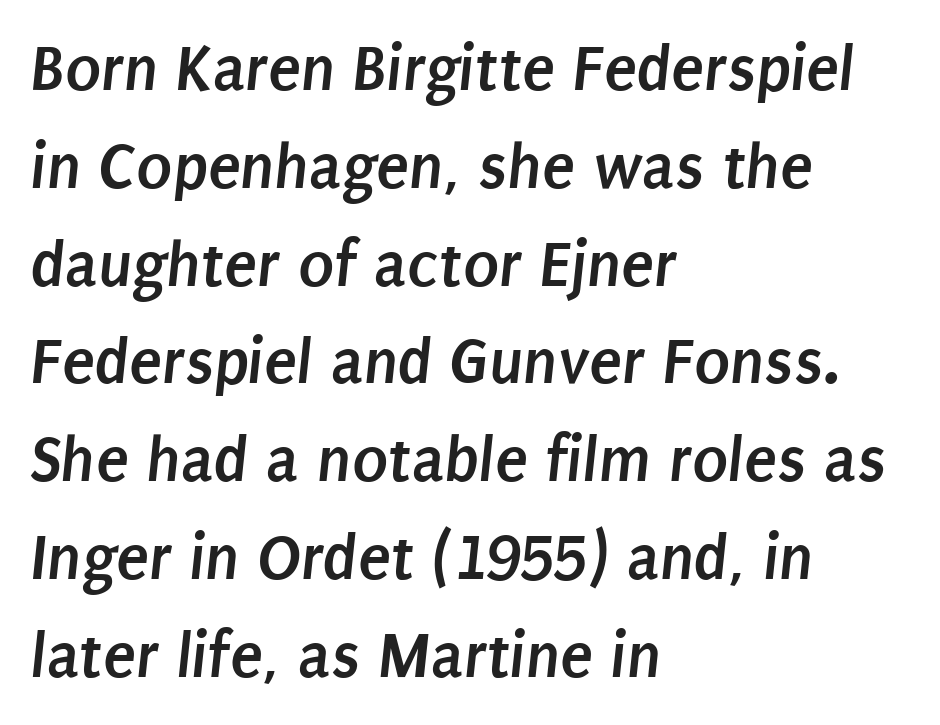
The image shows 67 px semibold, condensed sans-serif type; set left-aligned, normal line spacing (1.46x), normal letter spacing, not underlined; low stroke contrast and a large x-height.
